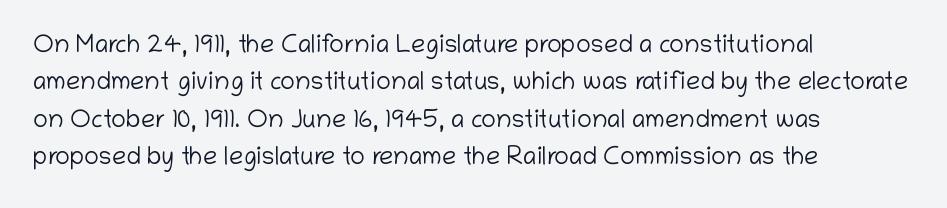
Q: Is the text bold? A: No.
Q: Is the text italic (slanted)? A: No, it is upright.
Q: Is the text underlined? A: No.
Q: How is the paragraph aligned? A: Left-aligned.
Q: Is the spacing between letters normal or unusually wide? A: Normal.
Q: Is the spacing between lines tight, normal or loose? A: Normal.
